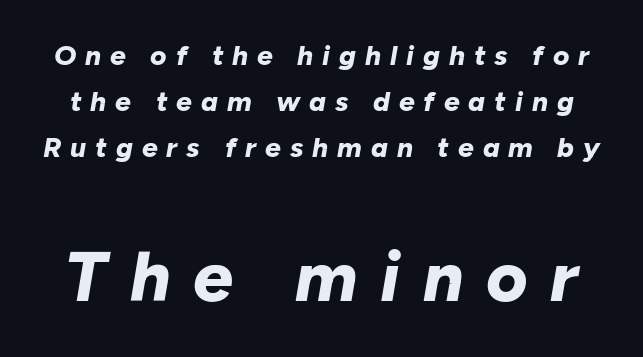
The passage shown begins with its smaller block and ends with its larger one. The words here are not underlined. Slant detected: the letters are inclined. The leading is moderate, giving the passage an even texture.
